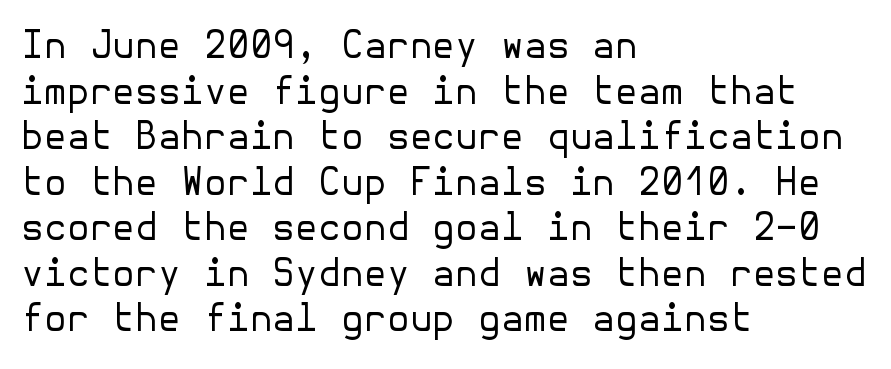
Q: Is the text bold? A: No.
Q: Is the text italic (slanted)? A: No, it is upright.
Q: Is the typeface a serif or a sans-serif typeface? A: Sans-serif.
Q: Is the text underlined? A: No.
Q: How is the paragraph aligned? A: Left-aligned.
Q: Is the spacing between letters normal or unusually wide? A: Normal.
Q: Width (condensed, normal, or wide)? A: Normal.
Q: Stroke contrast? A: Low.
Q: x-height? A: Medium.
